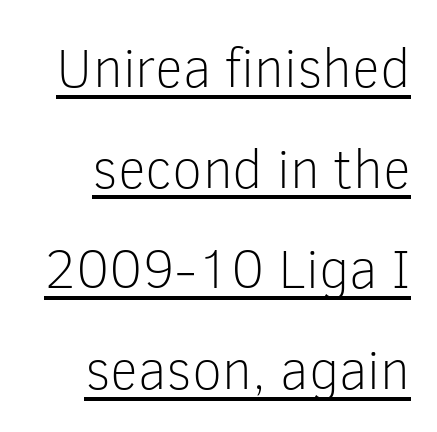
Note: no serifs on the glyphs. The axis of the letterforms is exactly vertical. The passage shown is typed in a proportional face where columns would drift. In CSS terms this would be text-align: right.
